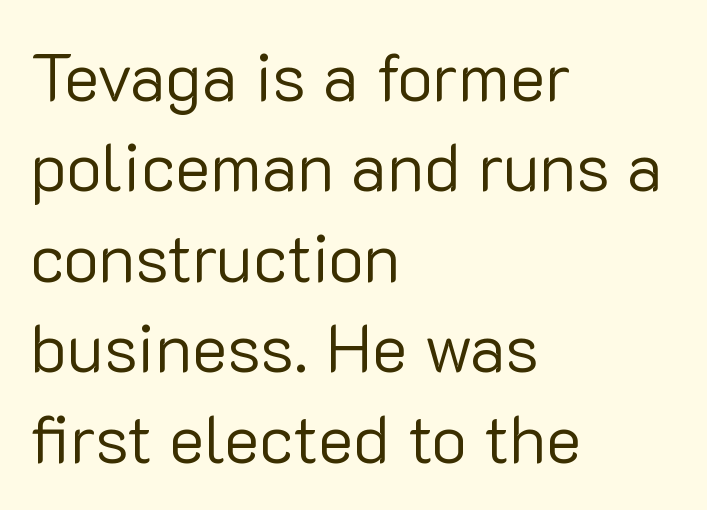
{"serif": "no", "italic": "no", "bold": "no", "weight": "regular", "width": "normal", "stroke_contrast": "low", "x_height": "medium", "monospaced": "no", "underline": "no", "align": "left", "line_spacing": "normal", "line_spacing_ratio": 1.35, "letter_spacing": "normal", "letter_spacing_em": 0.0, "glyph_px": 67}
